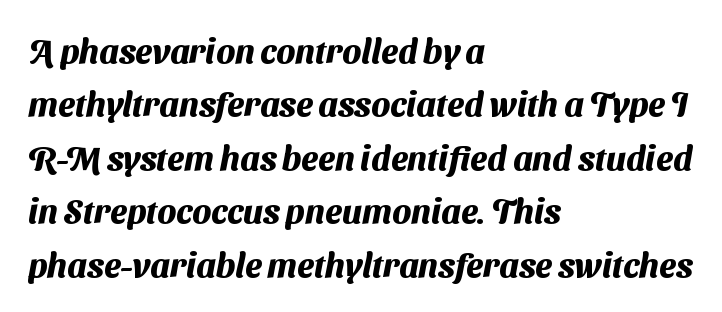
{"serif": "no", "bold": "yes", "weight": "heavy", "width": "normal", "stroke_contrast": "medium", "x_height": "medium", "monospaced": "no", "underline": "no", "align": "left", "line_spacing": "normal", "line_spacing_ratio": 1.57, "letter_spacing": "normal", "letter_spacing_em": 0.0, "glyph_px": 34}
